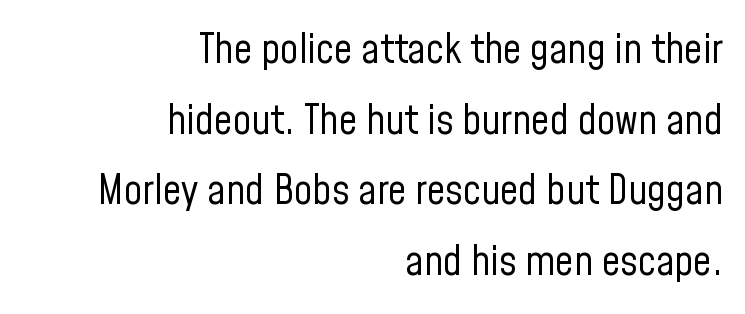
The typesetting does not lean heavy: it is not bold. A typesetter would call this proportional, since set widths differ per character. Letters rest on an invisible, unmarked baseline. The typesetter chose a ragged-left arrangement here.
